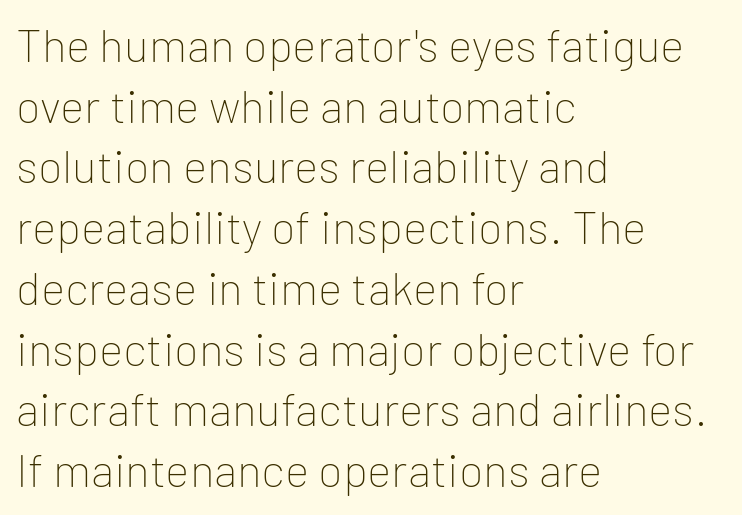
{"serif": "no", "italic": "no", "bold": "no", "weight": "thin", "width": "normal", "stroke_contrast": "low", "x_height": "medium", "monospaced": "no", "underline": "no", "align": "left", "line_spacing": "normal", "line_spacing_ratio": 1.32, "letter_spacing": "normal", "letter_spacing_em": 0.0, "glyph_px": 46}
